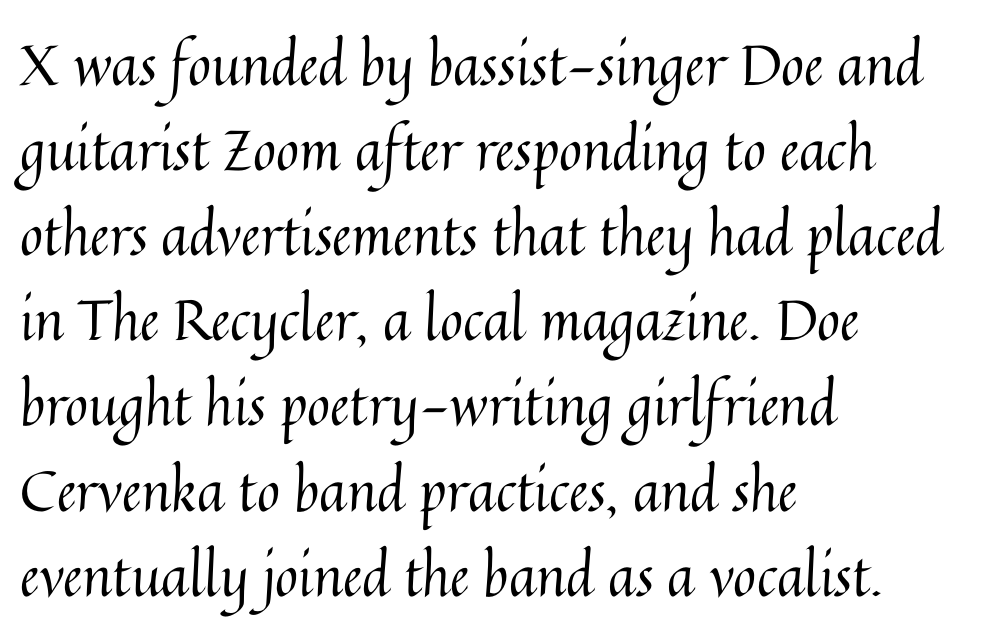
Q: Is the text bold? A: No.
Q: Is the text underlined? A: No.
Q: How is the paragraph aligned? A: Left-aligned.
Q: Is the spacing between letters normal or unusually wide? A: Normal.
Q: Is the spacing between lines tight, normal or loose? A: Normal.
Q: Width (condensed, normal, or wide)? A: Normal.
Q: Stroke contrast? A: Medium.
Q: x-height? A: Medium.
Q: Monospaced? A: No.
